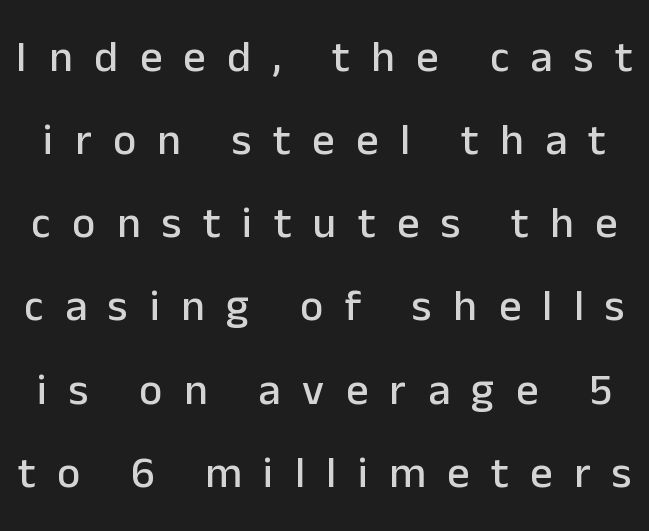
The image shows 44 px sans-serif type, upright; set line spacing 1.89x, unusually wide letter spacing (+0.49 em), not underlined; low stroke contrast and a medium x-height.
